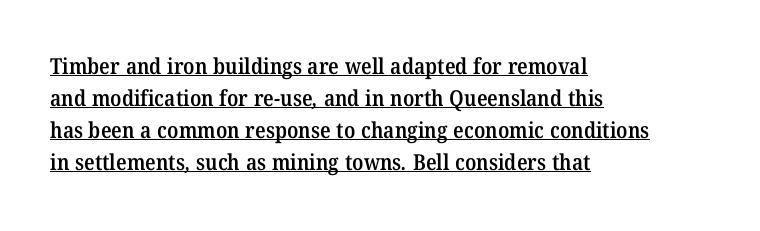
The image shows 22 px text type; set left-aligned, normal line spacing (1.45x), normal letter spacing, underlined.
